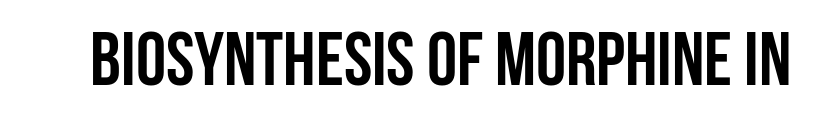
The specimen omits any rule beneath the text block's lines. Every letter is thick-stroked: bold, no question. The horizontal fit of the characters is conventional and even. Spacing verdict: proportional, widths tailored to each character. Ordinary non-slanted type is in use.
